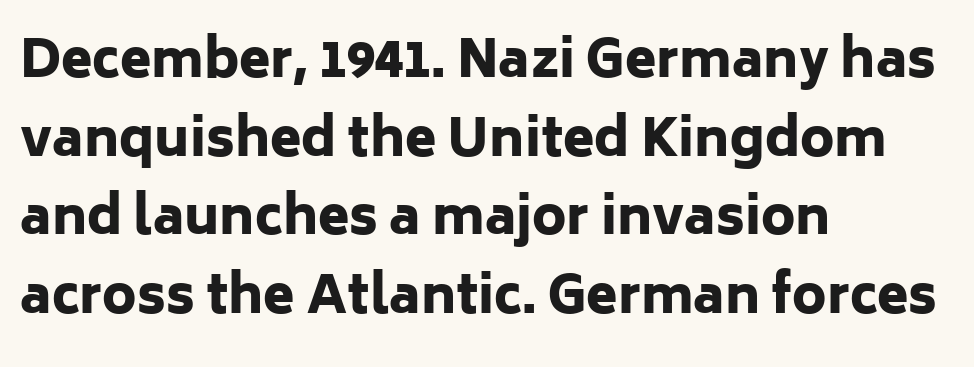
Anything drawn beneath the words? Only blank space. Here the designer chose a conventional face with non-uniform glyph widths. No feet cap the strokes, marking this as sans-serif type. Is the type bold? Yes — the strokes are clearly thick and heavy.
